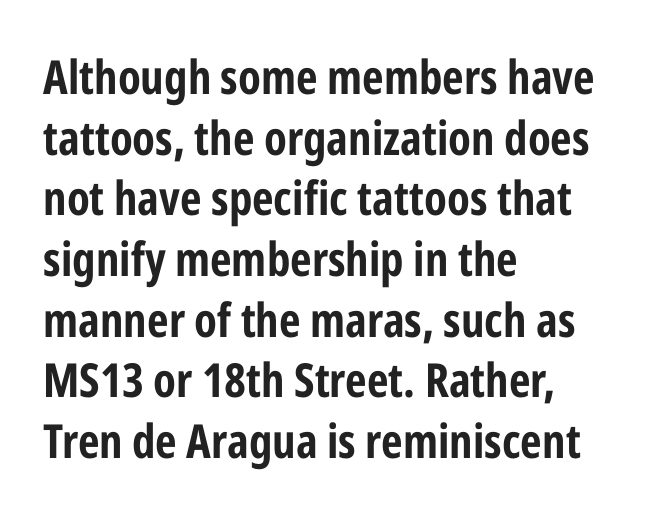
The image shows 47 px bold, condensed sans-serif type, upright; set left-aligned, normal line spacing (1.29x), normal letter spacing, not underlined; low stroke contrast and a medium x-height.
